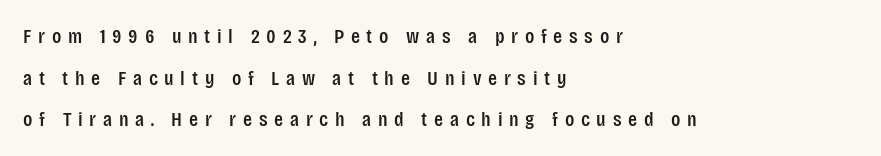
{"italic": "no", "underline": "no", "align": "left", "line_spacing": "loose", "line_spacing_ratio": 1.98, "letter_spacing": "wide", "letter_spacing_em": 0.32, "glyph_px": 21}
